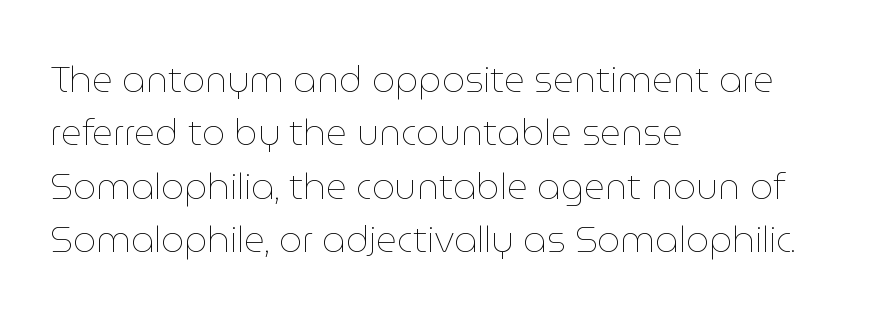
{"italic": "no", "bold": "no", "weight": "thin", "width": "normal", "stroke_contrast": "low", "x_height": "medium", "monospaced": "no", "underline": "no", "align": "left", "line_spacing": "normal", "line_spacing_ratio": 1.48, "letter_spacing": "normal", "letter_spacing_em": 0.0, "glyph_px": 36}
